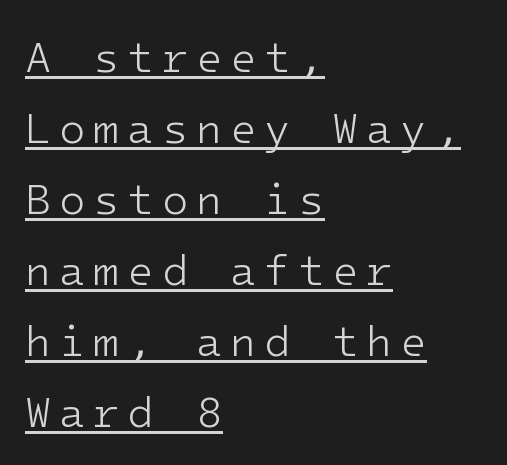
The image shows 43 px light sans-serif type, upright; set left-aligned, normal line spacing (1.65x), underlined; low stroke contrast and a medium x-height.
